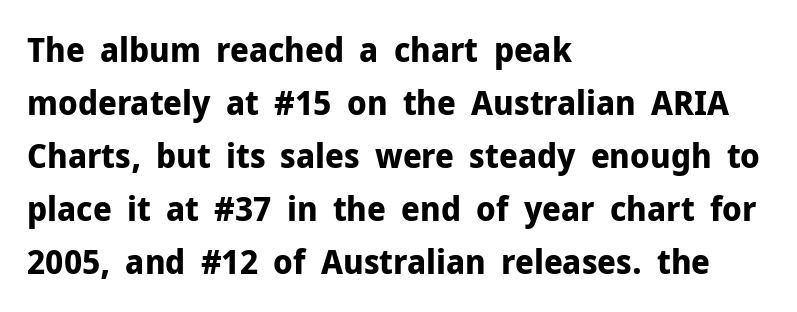
Q: Is the text bold? A: Yes.
Q: Is the text italic (slanted)? A: No, it is upright.
Q: Is the typeface a serif or a sans-serif typeface? A: Sans-serif.
Q: Is the text underlined? A: No.
Q: How is the paragraph aligned? A: Left-aligned.
Q: Is the spacing between letters normal or unusually wide? A: Normal.
Q: Is the spacing between lines tight, normal or loose? A: Normal.
Q: Width (condensed, normal, or wide)? A: Normal.
Q: Stroke contrast? A: Low.
Q: x-height? A: Medium.
Q: Monospaced? A: No.
